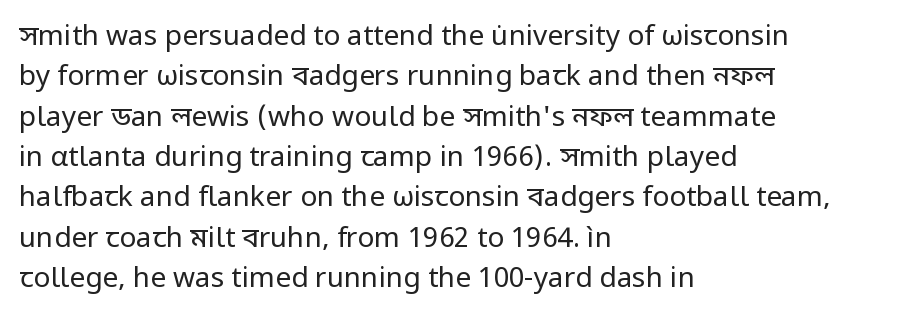
This sample is left-justified, so line endings fall wherever the words run out. Tracking value appears to be zero — textbook default spacing. Serifs: no, the terminals of the letterforms are clean. A light-to-regular cut is what we see here. The letters advance in unequal steps, a hallmark of proportional type.
